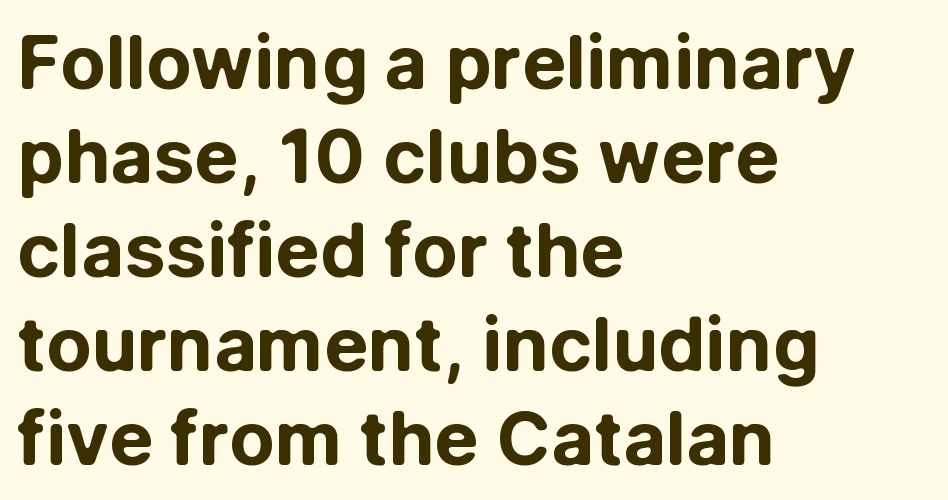
The image shows 74 px bold sans-serif type, upright; set left-aligned, normal line spacing (1.27x), normal letter spacing, not underlined; low stroke contrast and a medium x-height.
